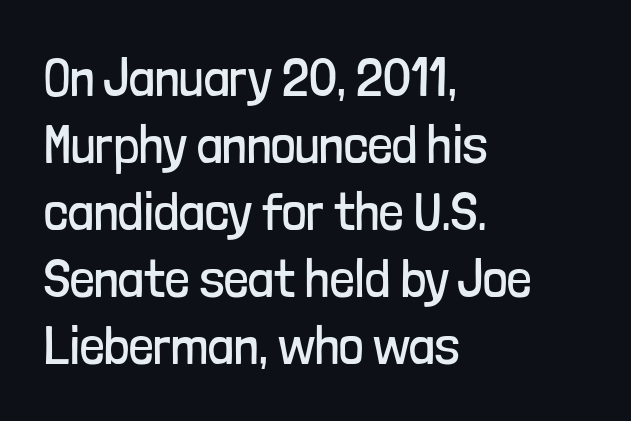
{"serif": "no", "italic": "no", "bold": "no", "weight": "regular", "width": "condensed", "stroke_contrast": "low", "x_height": "medium", "monospaced": "no", "underline": "no", "align": "left", "line_spacing_ratio": 1.24, "letter_spacing": "normal", "letter_spacing_em": 0.0, "glyph_px": 54}
